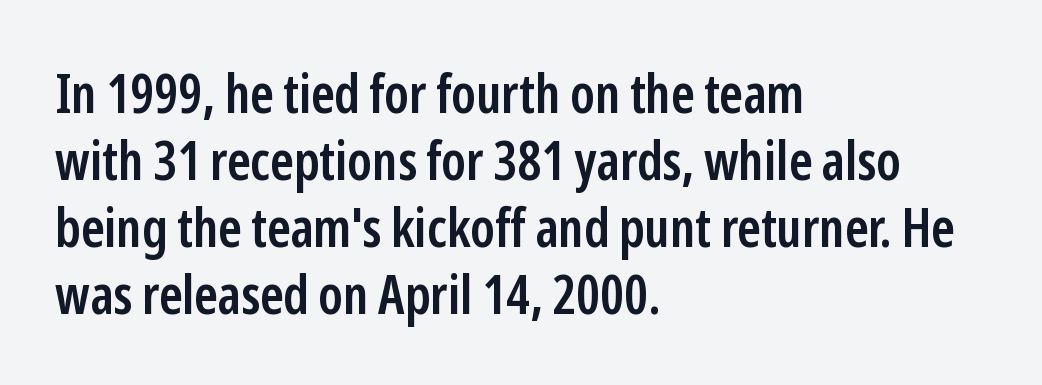
Descender tails drop into unmarked territory. In CSS terms this would be text-align: left. The passage shown has conventional tracking throughout. The letters advance in unequal steps, a hallmark of proportional type. Examine the stroke ends and you'll find no serifs. What weight is shown? A semibold, between regular and bold.
